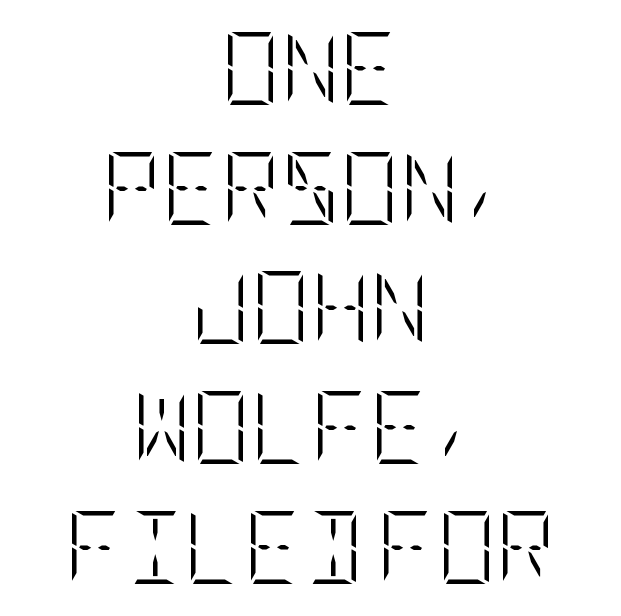
{"italic": "no", "bold": "no", "weight": "light", "width": "condensed", "stroke_contrast": "low", "x_height": "large", "underline": "no", "align": "center", "line_spacing": "normal", "line_spacing_ratio": 1.64, "letter_spacing": "normal", "letter_spacing_em": 0.0, "glyph_px": 73}
